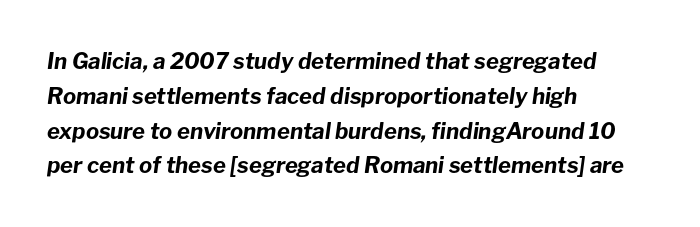
{"italic": "yes", "lean": "right", "slant_degrees": 8, "bold": "yes", "underline": "no", "align": "left", "line_spacing": "normal", "line_spacing_ratio": 1.58, "letter_spacing": "normal", "letter_spacing_em": 0.0, "glyph_px": 22}
